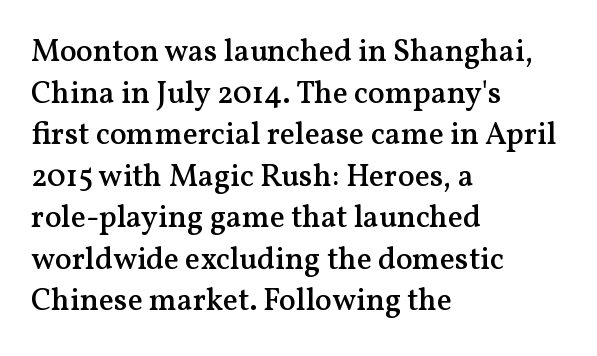
Q: Is the text bold? A: Semi-bold.
Q: Is the text italic (slanted)? A: No, it is upright.
Q: Is the typeface a serif or a sans-serif typeface? A: Serif.
Q: Is the text underlined? A: No.
Q: How is the paragraph aligned? A: Left-aligned.
Q: Is the spacing between letters normal or unusually wide? A: Normal.
Q: Is the spacing between lines tight, normal or loose? A: Normal.
Q: Width (condensed, normal, or wide)? A: Normal.
Q: Stroke contrast? A: Medium.
Q: x-height? A: Medium.
Q: Monospaced? A: No.
